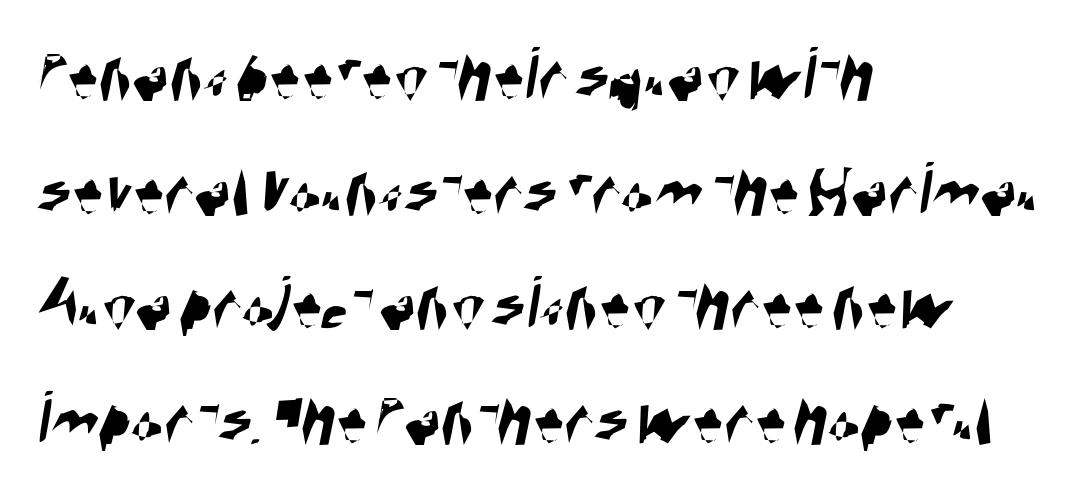
Examine the stroke ends and you'll find no serifs. Short note: letters normally spaced. Each new line begins a customary step beneath the previous one. These lines are rendered in a variable-pitch font.
